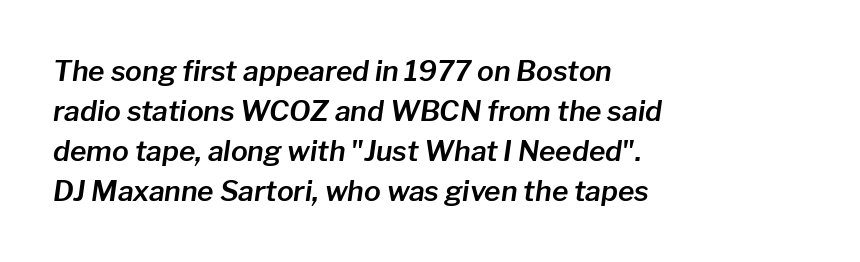
Q: Is the text italic (slanted)? A: Yes, it leans right by about 8 degrees.
Q: Is the text underlined? A: No.
Q: How is the paragraph aligned? A: Left-aligned.
Q: Is the spacing between letters normal or unusually wide? A: Normal.
Q: Is the spacing between lines tight, normal or loose? A: Normal.
Q: Width (condensed, normal, or wide)? A: Normal.
Q: Stroke contrast? A: Low.
Q: x-height? A: Medium.
Q: Monospaced? A: No.
